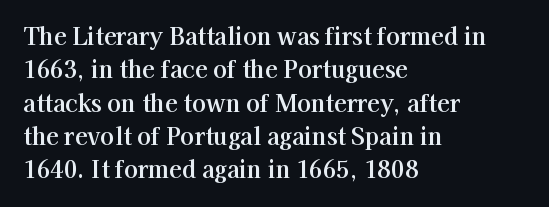
The image shows 23 px text type, upright; set left-aligned, normal line spacing (1.45x), normal letter spacing, not underlined.
